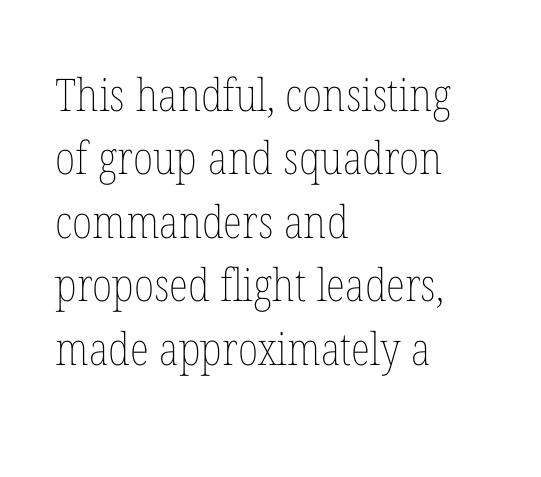
Letter spacing: default. Leading: standard. A typesetter would call this proportional, since set widths differ per character. This is not heavy type; no bold has been used. Casual observation: everything's shoved over to the left.
